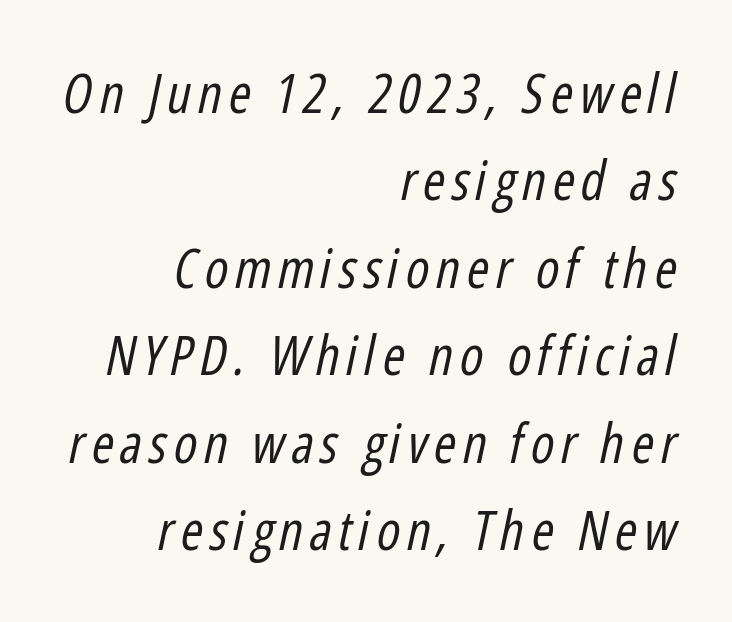
Quick note: interline space is typical. Summary of weight: not heavy and not bold. Has an underline been added? It has not. These lines are set flush right with a ragged left edge. A typesetter would call this proportional, since set widths differ per character.
